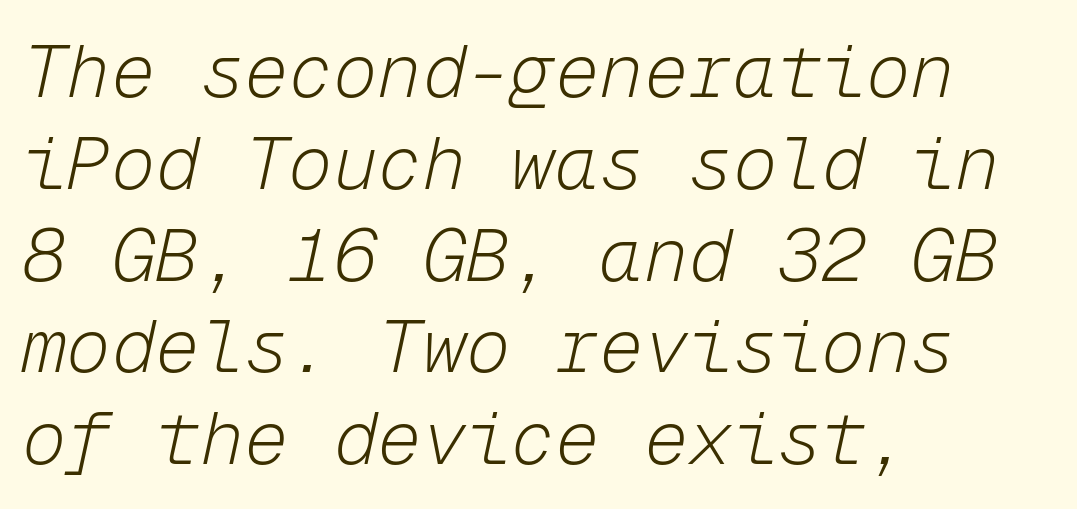
The image shows 74 px light type, italic (leaning right), monospaced; set left-aligned, line spacing 1.24x, normal letter spacing, not underlined; low stroke contrast and a medium x-height.
